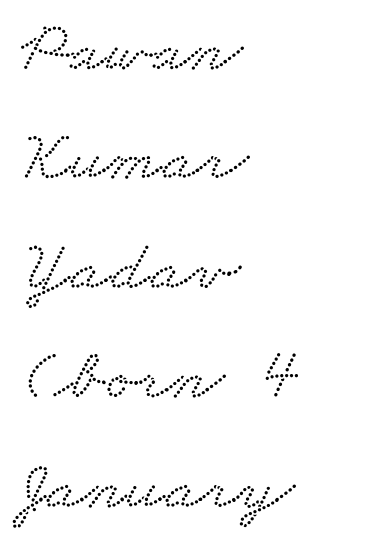
Q: Is the typeface a serif or a sans-serif typeface? A: Serif.
Q: Is the text underlined? A: No.
Q: How is the paragraph aligned? A: Left-aligned.
Q: Is the spacing between letters normal or unusually wide? A: Normal.
Q: Is the spacing between lines tight, normal or loose? A: Normal.
Q: Width (condensed, normal, or wide)? A: Wide.
Q: Stroke contrast? A: Low.
Q: x-height? A: Small.
Q: Monospaced? A: No.
